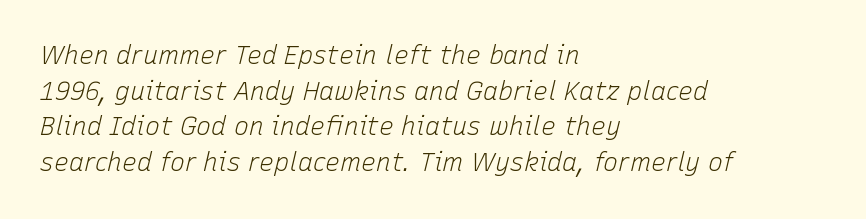
{"italic": "yes", "lean": "right", "slant_degrees": 15, "bold": "no", "underline": "no", "align": "left", "line_spacing": "normal", "line_spacing_ratio": 1.43, "letter_spacing": "normal", "letter_spacing_em": 0.0, "glyph_px": 25}
